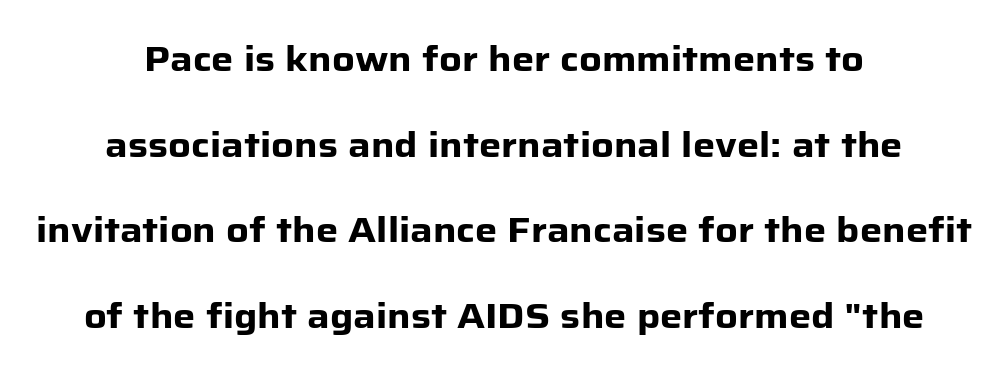
The image shows 35 px heavy sans-serif type, upright; set centered, loose line spacing (2.45x), normal letter spacing, not underlined; low stroke contrast and a medium x-height.
